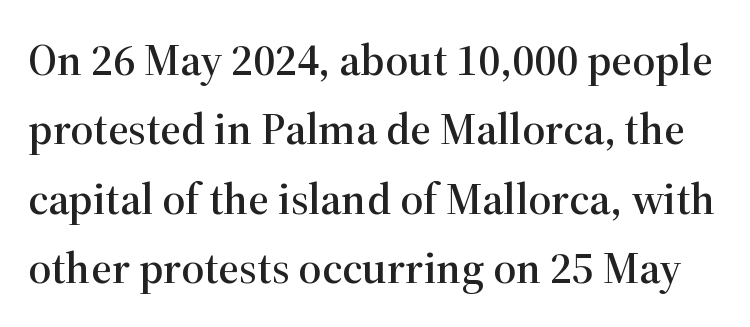
Q: Is the text italic (slanted)? A: No, it is upright.
Q: Is the typeface a serif or a sans-serif typeface? A: Serif.
Q: Is the text underlined? A: No.
Q: Is the spacing between letters normal or unusually wide? A: Normal.
Q: Is the spacing between lines tight, normal or loose? A: Normal.
Q: Width (condensed, normal, or wide)? A: Normal.
Q: Stroke contrast? A: High.
Q: x-height? A: Medium.
Q: Monospaced? A: No.
